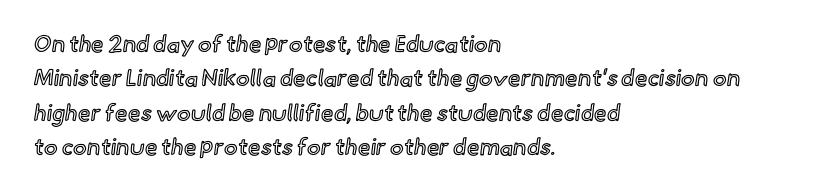
The specimen omits any rule beneath the text block's lines. The line-height multiplier appears to be the usual default. The letters sit at their default tracking, neither squeezed nor spread.
